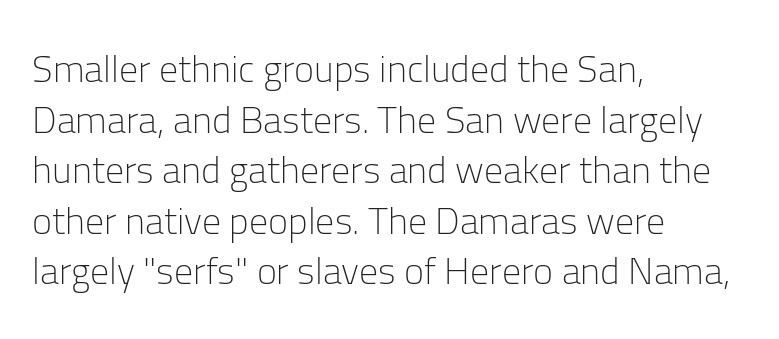
The image shows 38 px light sans-serif type, upright; set left-aligned, normal line spacing (1.33x), normal letter spacing, not underlined; low stroke contrast and a medium x-height.
